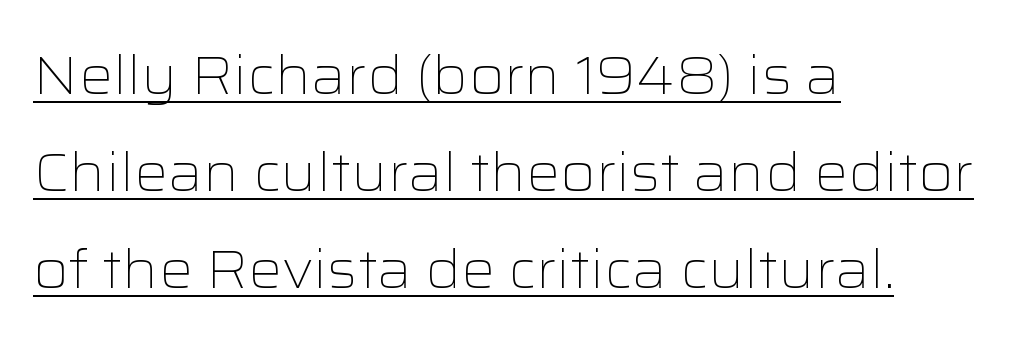
{"serif": "no", "italic": "no", "bold": "no", "weight": "light", "width": "wide", "stroke_contrast": "low", "x_height": "medium", "monospaced": "no", "underline": "yes", "align": "left", "line_spacing_ratio": 1.83, "letter_spacing": "normal", "letter_spacing_em": 0.0, "glyph_px": 53}
